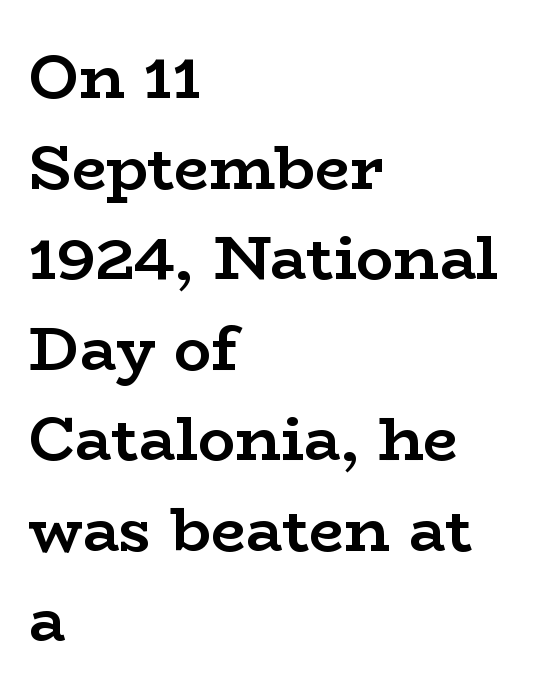
The horizontal fit of the characters is conventional and even. These lines stack with their left ends in a neat column. The typesetting leans heavy: a genuine bold. The words here are not underlined. Unlike italic type, these characters show no tilt at all. Leading: standard.
